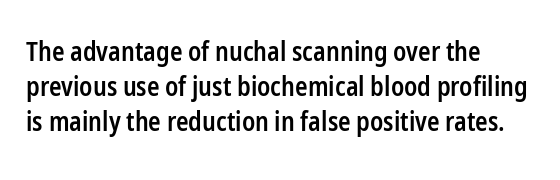
These words are printed semibold, heavier than regular yet not bold. If you measured baseline to baseline, you'd find a middling distance. Upright lettering throughout. Plain, unruled lines of type. Characters follow at the spacing the type designer built in. The lines in this sample share a left origin and differ only in where they stop.
